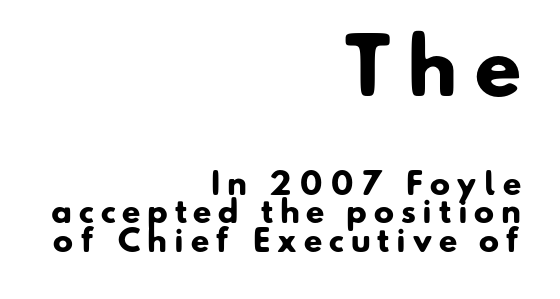
{"serif": "no", "bold": "yes", "weight": "heavy", "width": "normal", "stroke_contrast": "low", "x_height": "small", "monospaced": "no", "underline": "no", "align": "right", "line_spacing": "tight", "line_spacing_ratio": 0.95, "letter_spacing": "wide", "letter_spacing_em": 0.23, "larger_block": "first", "size_ratio": 2.53, "glyph_px": 76}
